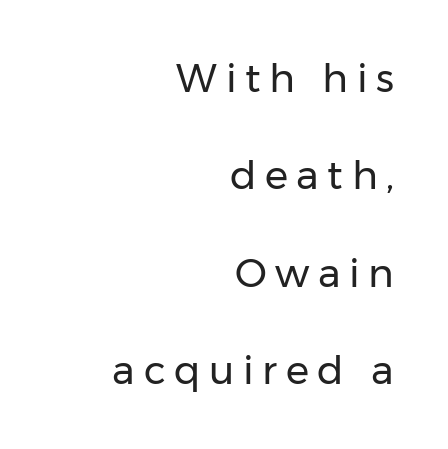
Q: Is the text bold? A: No.
Q: Is the text italic (slanted)? A: No, it is upright.
Q: Is the typeface a serif or a sans-serif typeface? A: Sans-serif.
Q: Is the text underlined? A: No.
Q: How is the paragraph aligned? A: Right-aligned.
Q: Is the spacing between letters normal or unusually wide? A: Unusually wide.
Q: Is the spacing between lines tight, normal or loose? A: Loose.
Q: Width (condensed, normal, or wide)? A: Normal.
Q: Stroke contrast? A: Low.
Q: x-height? A: Medium.
Q: Monospaced? A: No.
